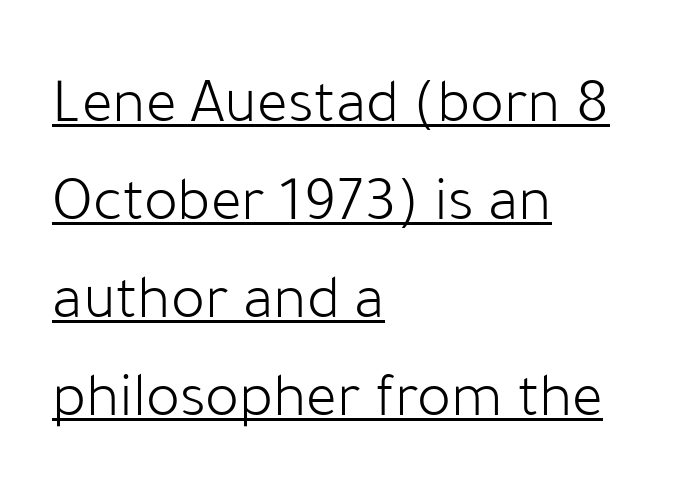
{"serif": "no", "italic": "no", "bold": "no", "weight": "light", "width": "normal", "stroke_contrast": "low", "x_height": "medium", "monospaced": "no", "underline": "yes", "align": "left", "line_spacing": "normal", "line_spacing_ratio": 1.53, "letter_spacing": "normal", "letter_spacing_em": 0.0, "glyph_px": 64}
